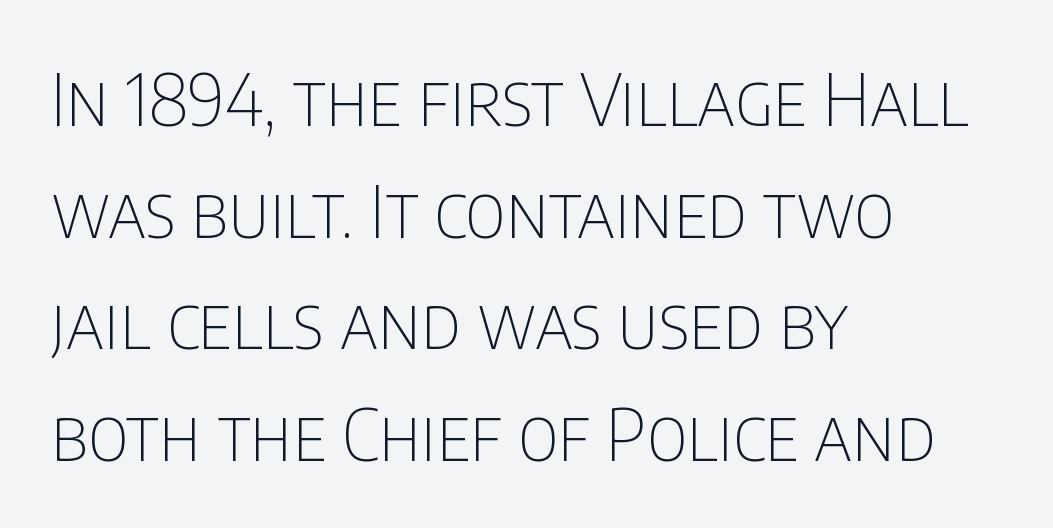
Q: Is the text bold? A: No.
Q: Is the text italic (slanted)? A: No, it is upright.
Q: Is the typeface a serif or a sans-serif typeface? A: Sans-serif.
Q: Is the text underlined? A: No.
Q: How is the paragraph aligned? A: Left-aligned.
Q: Is the spacing between letters normal or unusually wide? A: Normal.
Q: Is the spacing between lines tight, normal or loose? A: Normal.
Q: Width (condensed, normal, or wide)? A: Condensed.
Q: Stroke contrast? A: Low.
Q: x-height? A: Large.
Q: Monospaced? A: No.
